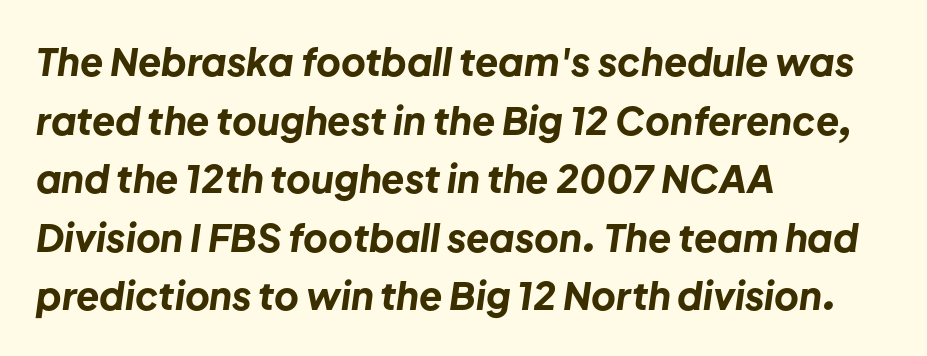
The face used here is rendered with its standard letterfit. The passage is arranged the way most books set body copy — flush left. The vertical gap from one line to the next is medium. The string is rendered with underlining switched off. When letters slant like this, we call the style italic. These lines carry a lot of weight — the face is fully bold.
